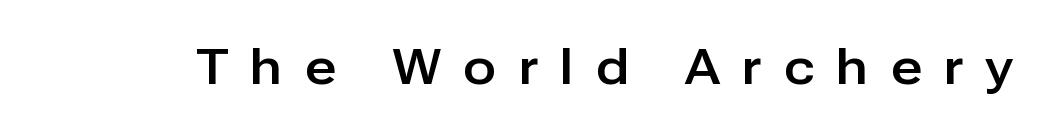
{"serif": "no", "italic": "no", "width": "normal", "stroke_contrast": "low", "x_height": "medium", "monospaced": "no", "underline": "no", "letter_spacing": "wide", "letter_spacing_em": 0.45, "glyph_px": 49}
